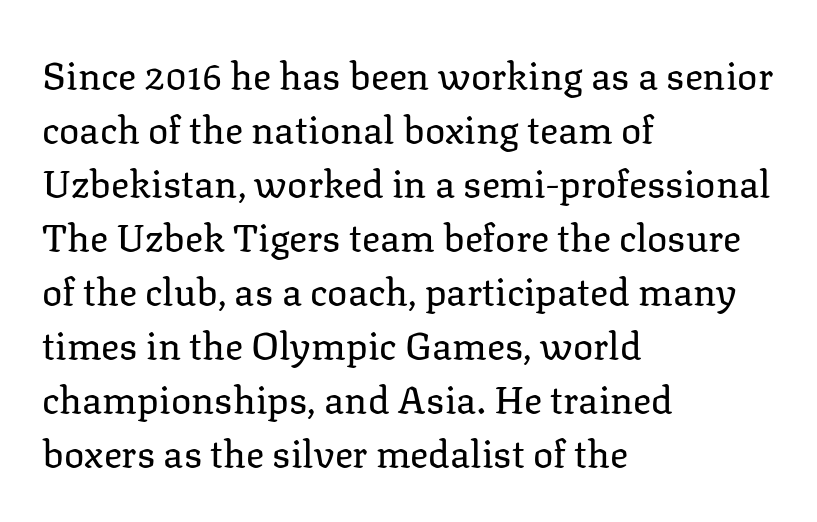
Q: Is the text bold? A: No.
Q: Is the text italic (slanted)? A: No, it is upright.
Q: Is the typeface a serif or a sans-serif typeface? A: Serif.
Q: Is the text underlined? A: No.
Q: How is the paragraph aligned? A: Left-aligned.
Q: Is the spacing between letters normal or unusually wide? A: Normal.
Q: Is the spacing between lines tight, normal or loose? A: Normal.
Q: Width (condensed, normal, or wide)? A: Normal.
Q: Stroke contrast? A: Low.
Q: x-height? A: Medium.
Q: Monospaced? A: No.
